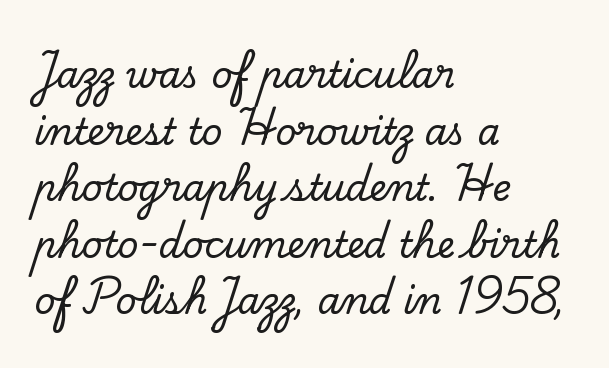
Q: Is the text italic (slanted)? A: Yes.
Q: Is the typeface a serif or a sans-serif typeface? A: Serif.
Q: Is the text underlined? A: No.
Q: How is the paragraph aligned? A: Left-aligned.
Q: Is the spacing between letters normal or unusually wide? A: Normal.
Q: Is the spacing between lines tight, normal or loose? A: Normal.
Q: Width (condensed, normal, or wide)? A: Normal.
Q: Stroke contrast? A: Low.
Q: x-height? A: Small.
Q: Monospaced? A: No.
